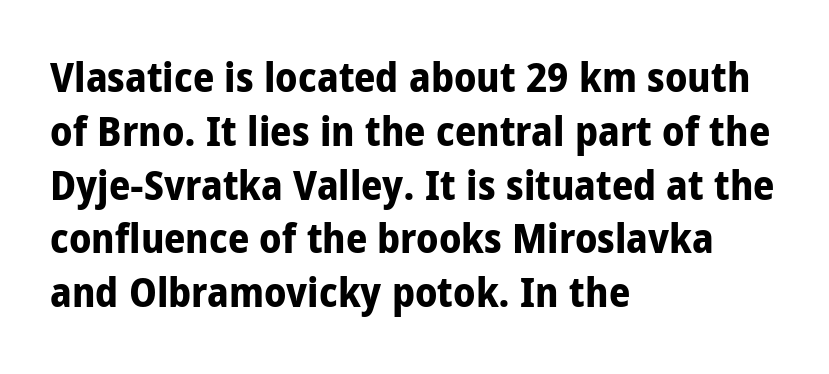
{"serif": "no", "italic": "no", "bold": "yes", "weight": "bold", "width": "condensed", "stroke_contrast": "low", "x_height": "large", "monospaced": "no", "underline": "no", "align": "left", "line_spacing": "normal", "line_spacing_ratio": 1.28, "letter_spacing": "normal", "letter_spacing_em": 0.0, "glyph_px": 42}
